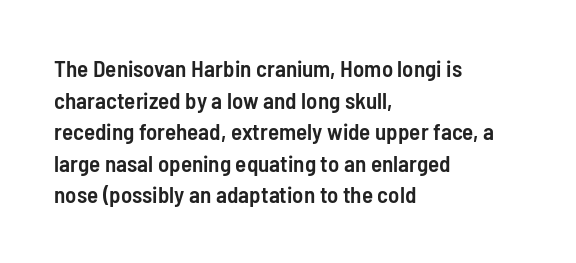
Q: Is the text bold? A: Semi-bold.
Q: Is the text italic (slanted)? A: No, it is upright.
Q: Is the text underlined? A: No.
Q: How is the paragraph aligned? A: Left-aligned.
Q: Is the spacing between letters normal or unusually wide? A: Normal.
Q: Is the spacing between lines tight, normal or loose? A: Normal.
